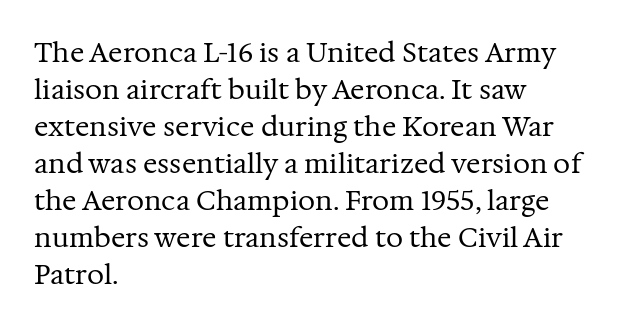
Reading down the block, your eye returns to a fixed left position each line. Tall strokes in this sample are plumb rather than angled. The rendering uses a moderate line-height, typical for paragraphs. This is not heavy type; no bold has been used. Any mark beneath the type? The region is blank. Each word holds together tightly as a unit, with standard inter-letter gaps.
